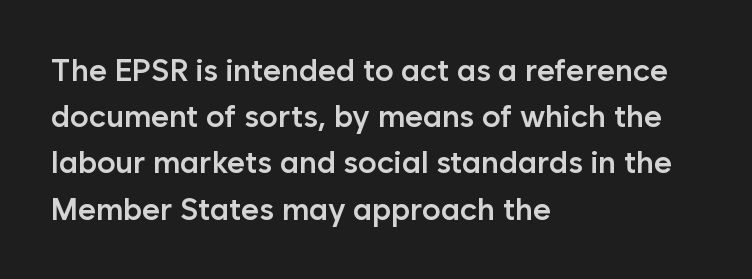
Q: Is the text bold? A: Semi-bold.
Q: Is the text italic (slanted)? A: No, it is upright.
Q: Is the typeface a serif or a sans-serif typeface? A: Sans-serif.
Q: Is the text underlined? A: No.
Q: How is the paragraph aligned? A: Left-aligned.
Q: Is the spacing between letters normal or unusually wide? A: Normal.
Q: Is the spacing between lines tight, normal or loose? A: Normal.
Q: Width (condensed, normal, or wide)? A: Normal.
Q: Stroke contrast? A: Low.
Q: x-height? A: Medium.
Q: Monospaced? A: No.
